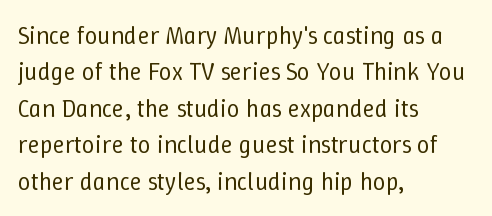
{"italic": "no", "bold": "no", "underline": "no", "align": "left", "line_spacing": "normal", "line_spacing_ratio": 1.46, "letter_spacing": "normal", "letter_spacing_em": 0.0, "glyph_px": 25}
